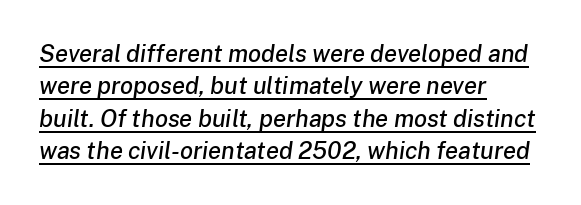
Inter-character spacing is left at the font's built-in metrics. Caption: multi-line text, flush left, ragged right. How would I describe the line gaps? Plain and ordinary. Does a line run under the words? Yes, clearly. The lettering tilts uniformly, giving the passage an italic look.
